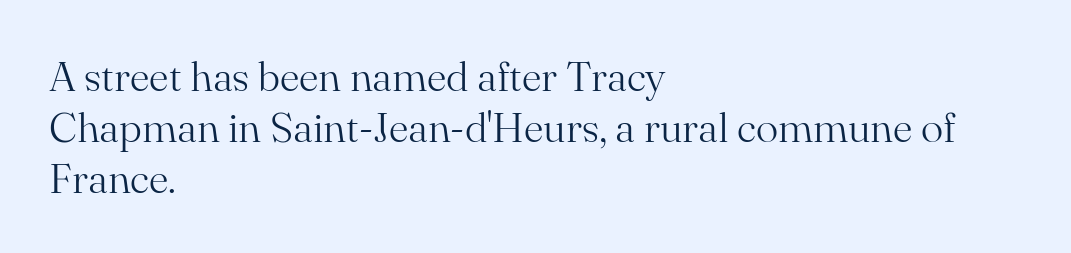
{"serif": "yes", "italic": "no", "bold": "no", "weight": "light", "width": "normal", "stroke_contrast": "medium", "x_height": "small", "monospaced": "no", "underline": "no", "align": "left", "line_spacing_ratio": 1.21, "letter_spacing": "normal", "letter_spacing_em": 0.0, "glyph_px": 42}
